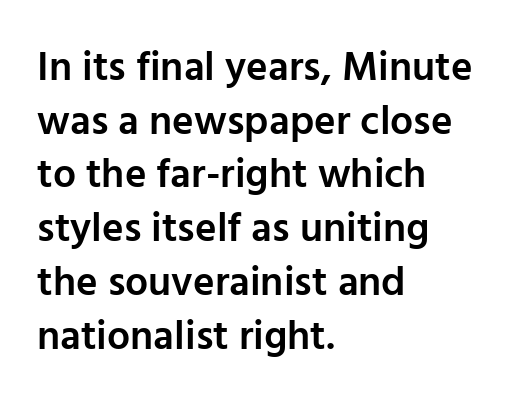
The image shows 41 px semibold sans-serif type, upright; set left-aligned, normal line spacing (1.31x), normal letter spacing, not underlined; low stroke contrast and a medium x-height.
